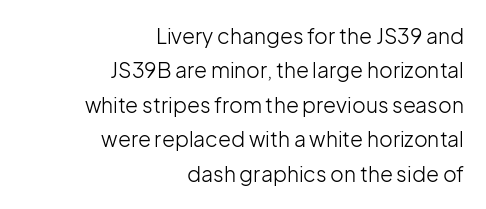
Q: Is the text bold? A: No.
Q: Is the text italic (slanted)? A: No, it is upright.
Q: Is the text underlined? A: No.
Q: How is the paragraph aligned? A: Right-aligned.
Q: Is the spacing between letters normal or unusually wide? A: Normal.
Q: Is the spacing between lines tight, normal or loose? A: Normal.
